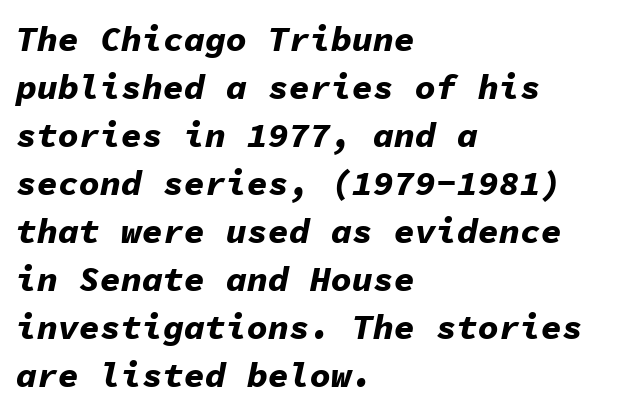
It's the slanting kind of type. Weight check: bold — yes, fully. Nobody touched the tracking dial on this one. Looks like terminal output: every glyph gets an equal slot. What's the leading like? Ordinary, nothing unusual. Descenders hang freely into open space.
